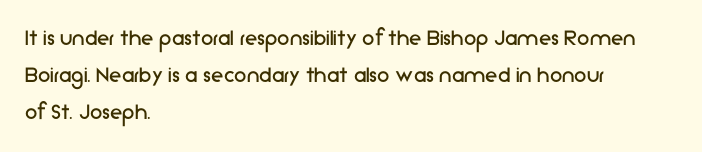
A typesetter would call this leading conventional body-copy spacing. Descender tails drop into unmarked territory. Visually the block forms a straight wall on the left and a jagged coastline on the right. Do the letters lean? They stand straight.
